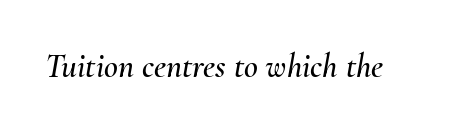
{"italic": "yes", "lean": "right", "slant_degrees": 10, "width": "normal", "stroke_contrast": "medium", "x_height": "small", "monospaced": "no", "underline": "no", "letter_spacing": "normal", "letter_spacing_em": 0.0, "glyph_px": 34}
